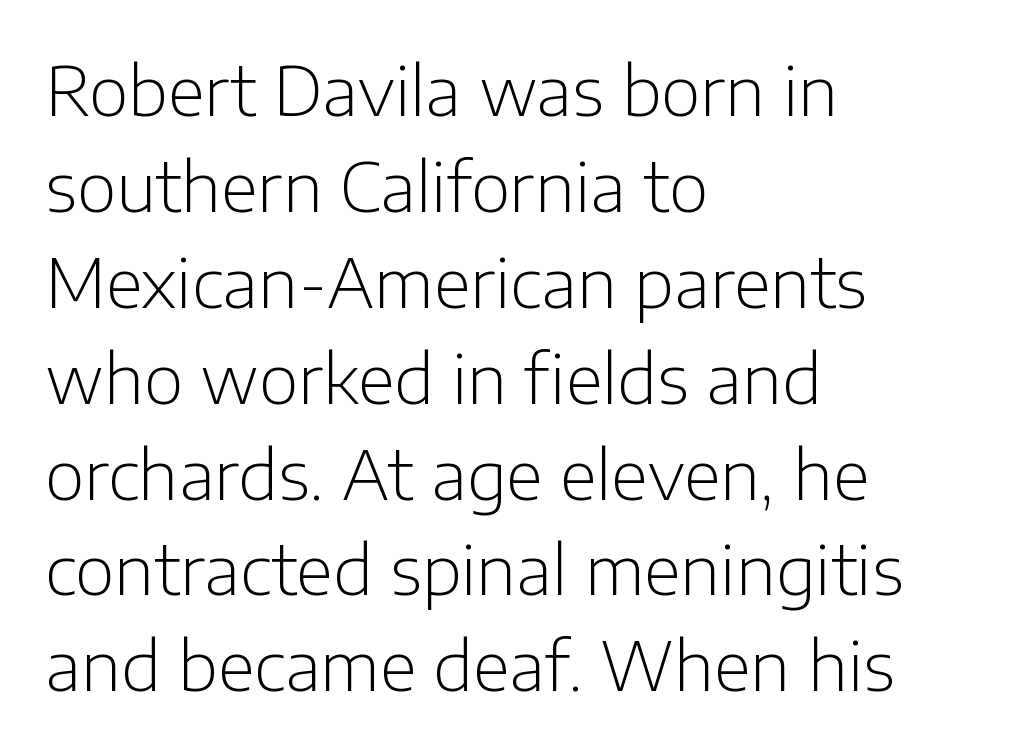
Q: Is the text bold? A: No.
Q: Is the text italic (slanted)? A: No, it is upright.
Q: Is the typeface a serif or a sans-serif typeface? A: Sans-serif.
Q: Is the text underlined? A: No.
Q: How is the paragraph aligned? A: Left-aligned.
Q: Is the spacing between letters normal or unusually wide? A: Normal.
Q: Is the spacing between lines tight, normal or loose? A: Normal.
Q: Width (condensed, normal, or wide)? A: Normal.
Q: Stroke contrast? A: Low.
Q: x-height? A: Medium.
Q: Monospaced? A: No.
